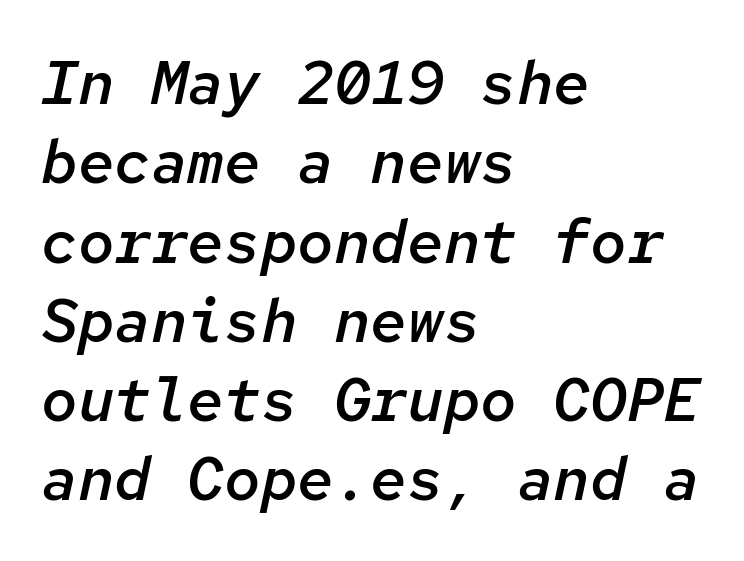
{"italic": "yes", "lean": "right", "slant_degrees": 12, "bold": "semi", "weight": "semibold", "width": "normal", "stroke_contrast": "low", "x_height": "medium", "monospaced": "yes", "underline": "no", "align": "left", "line_spacing": "normal", "line_spacing_ratio": 1.3, "letter_spacing": "normal", "letter_spacing_em": 0.0, "glyph_px": 61}
